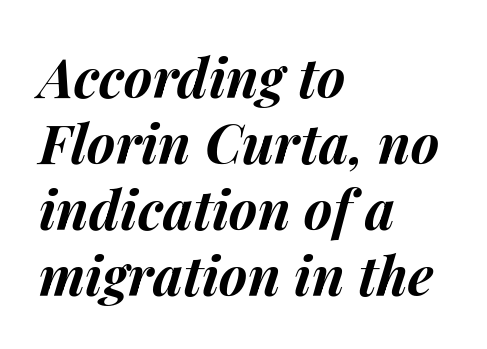
Proportional: the letters do not fall into vertical columns. Strokes here are thick enough to call this a true bold. Notice how the stems are inclined rather than vertical — that's the hallmark of italics. The glyphs are unaccompanied by any horizontal stroke below them. The compositor pushed each line to the left boundary. The face used here is rendered with its standard letterfit.
